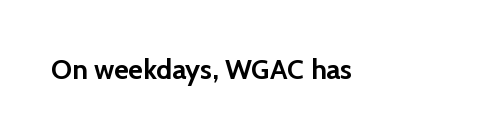
You can tell from the bare stems that sans-serif type was used. The face used here is proportionally spaced, like ordinary book or web type. You can tell it's not italic because the verticals are truly vertical. Between one letter and the next there's only the usual sliver of space. Plenty of ink on the page — the face is bold. A bare baseline throughout the passage.
